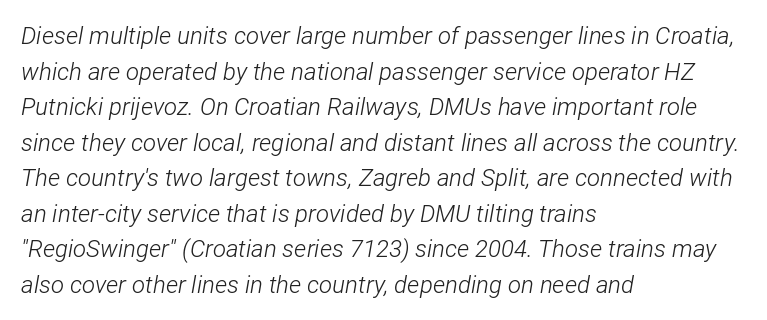
{"italic": "yes", "lean": "right", "slant_degrees": 12, "bold": "no", "underline": "no", "align": "left", "line_spacing": "normal", "line_spacing_ratio": 1.48, "letter_spacing": "normal", "letter_spacing_em": 0.0, "glyph_px": 24}
